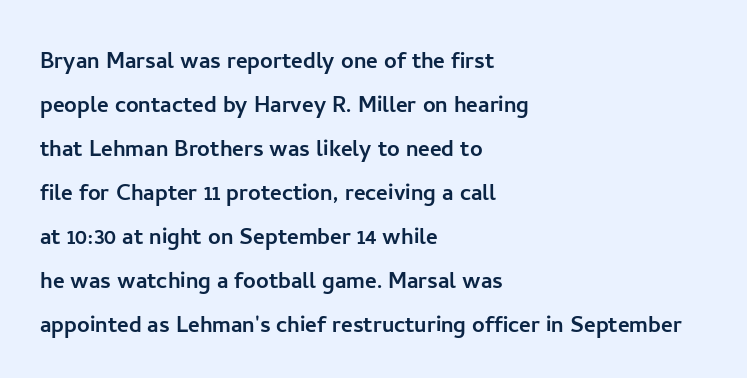
{"serif": "no", "italic": "no", "width": "normal", "stroke_contrast": "low", "x_height": "medium", "monospaced": "no", "underline": "no", "align": "left", "line_spacing": "normal", "line_spacing_ratio": 1.57, "letter_spacing": "normal", "letter_spacing_em": 0.0, "glyph_px": 28}
